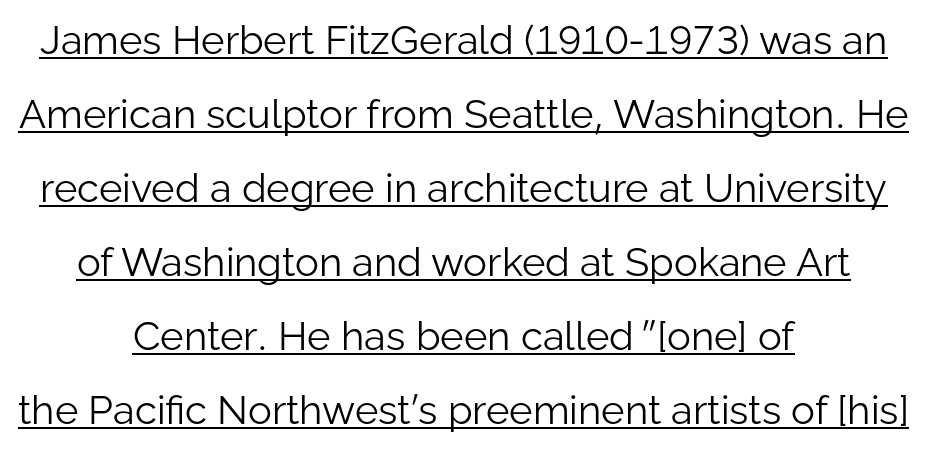
The image shows 40 px light sans-serif type, upright; set centered, line spacing 1.85x, normal letter spacing, underlined; low stroke contrast and a medium x-height.
